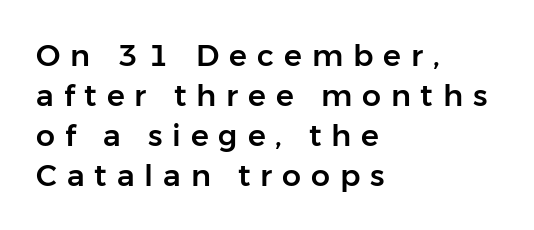
In terms of letterform style, serifs are entirely absent. How would I describe the line gaps? Plain and ordinary. No word sits above an underline. This sample has the flowing, uneven cadence of proportional lettering. Tall strokes in this sample are plumb rather than angled.
